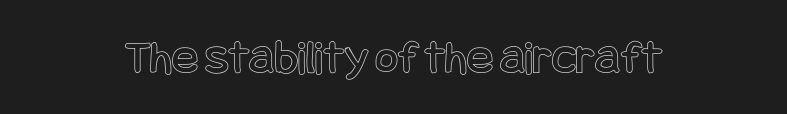
The image shows 49 px condensed type, upright; set centered, normal letter spacing, not underlined; a large x-height.
